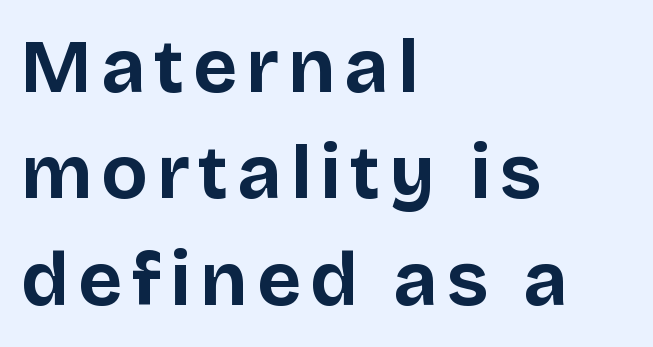
{"serif": "no", "italic": "no", "bold": "yes", "weight": "bold", "width": "normal", "stroke_contrast": "low", "x_height": "large", "monospaced": "no", "underline": "no", "align": "left", "line_spacing": "normal", "line_spacing_ratio": 1.4, "glyph_px": 76}
